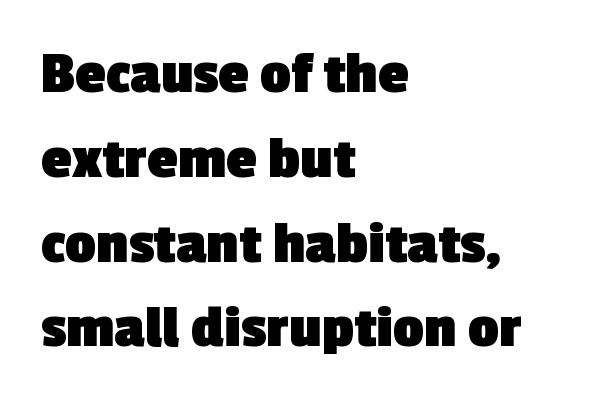
The image shows 61 px heavy sans-serif type; set left-aligned, normal line spacing (1.39x), normal letter spacing, not underlined; a medium x-height.
